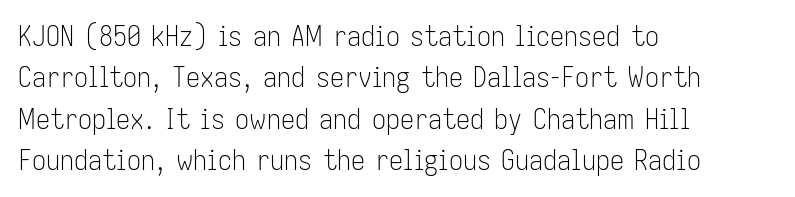
The image shows 28 px light, condensed sans-serif type, upright; set left-aligned, normal line spacing (1.48x), normal letter spacing, not underlined; low stroke contrast and a medium x-height.
